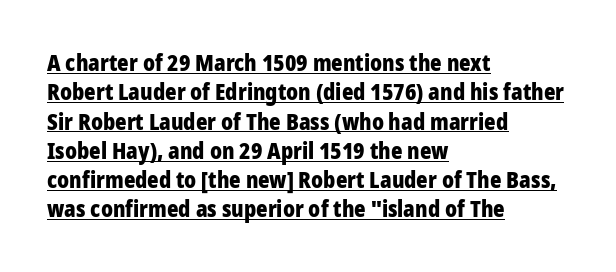
Leftover space on each line is placed entirely after the last word. Tracking value appears to be zero — textbook default spacing. A baseline rule has been typeset under these characters. Stroke thickness is high; the sample reads as a true bold. You can tell it's not italic because the verticals are truly vertical.
